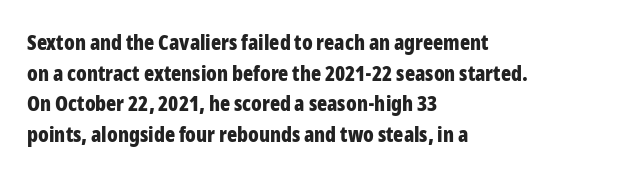
Glyph-to-glyph distance matches everyday printed text. If you drew a line through each stem, it would be perfectly vertical. Horizontal bands of white between lines are of average thickness. Type without underlining. The glyphs have the mass of a bold cut.
